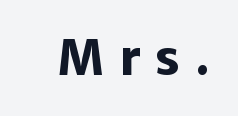
How heavy is the stroke? Heavy — this is a bold. The face used here is rendered with a markedly widened letterfit. Characters remain perfectly vertical along every line. The area under the type is left untouched. Does the type have serifs? No, each stem ends abruptly. Character widths vary here, with narrow letters taking less room than wide ones.
